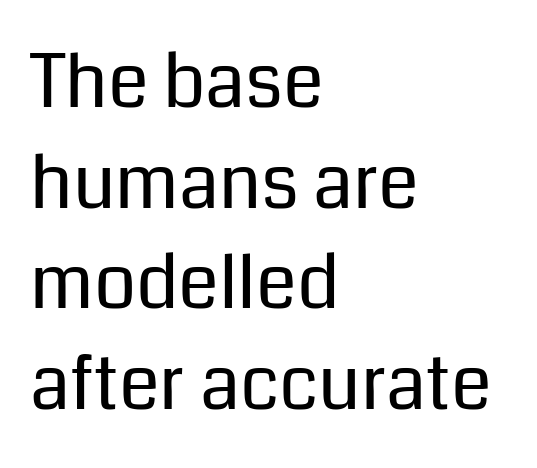
Q: Is the text bold? A: No.
Q: Is the text italic (slanted)? A: No, it is upright.
Q: Is the typeface a serif or a sans-serif typeface? A: Sans-serif.
Q: Is the text underlined? A: No.
Q: How is the paragraph aligned? A: Left-aligned.
Q: Is the spacing between letters normal or unusually wide? A: Normal.
Q: Is the spacing between lines tight, normal or loose? A: Normal.
Q: Width (condensed, normal, or wide)? A: Normal.
Q: Stroke contrast? A: Low.
Q: x-height? A: Medium.
Q: Monospaced? A: No.
